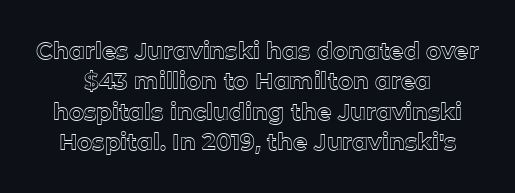
Q: Is the text italic (slanted)? A: No, it is upright.
Q: Is the text underlined? A: No.
Q: Is the spacing between letters normal or unusually wide? A: Normal.
Q: Is the spacing between lines tight, normal or loose? A: Normal.
